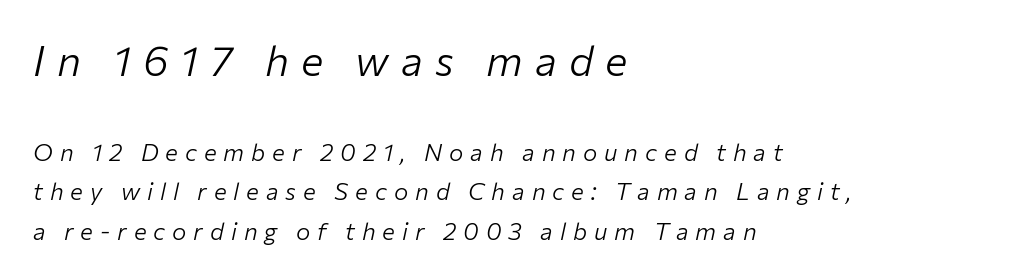
Interline gaps are of average width in this sample. The block sitting higher on the canvas is the one with enlarged characters. In terms of posture, this sample is oblique. Character widths vary here, with narrow letters taking less room than wide ones.
